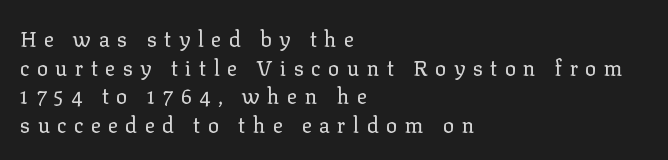
The image shows 21 px text type, upright; set left-aligned, normal line spacing (1.36x), unusually wide letter spacing (+0.35 em), not underlined.
